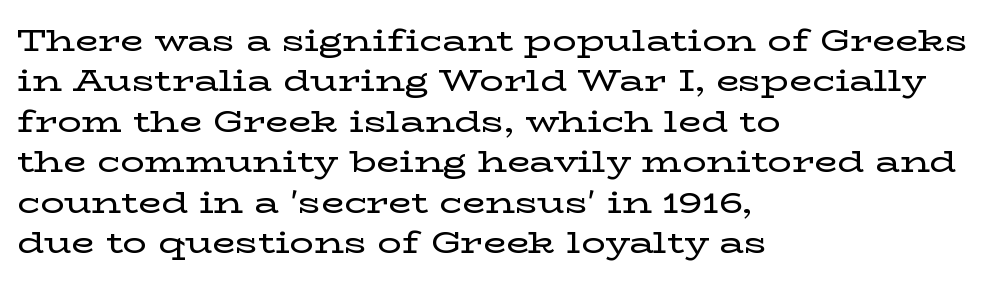
The image shows 30 px wide serif type, upright; set left-aligned, normal line spacing (1.35x), normal letter spacing, not underlined; low stroke contrast and a medium x-height.
